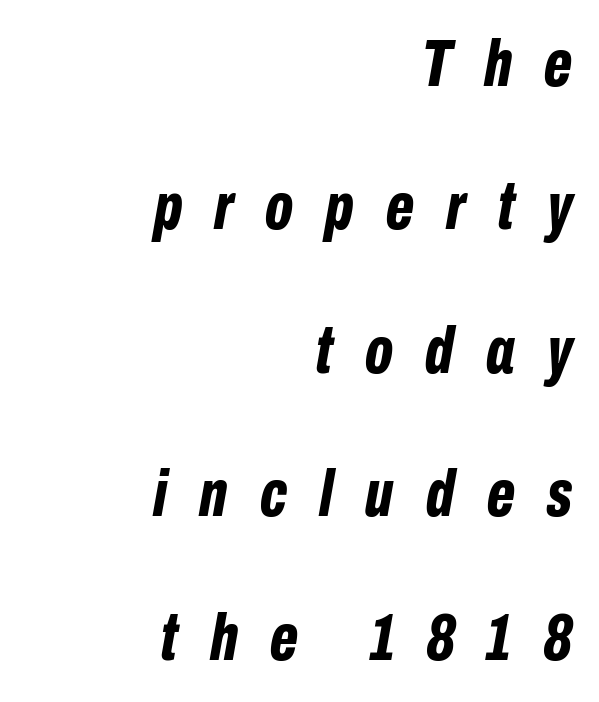
Rows of type keep a wide berth in the vertical direction. Bold? Absolutely — the strokes are thick and heavy. A student would call this right alignment; a typographer would say flush right, rag left. Is this a fixed-width face? No — the glyphs have proportional, varying widths.
